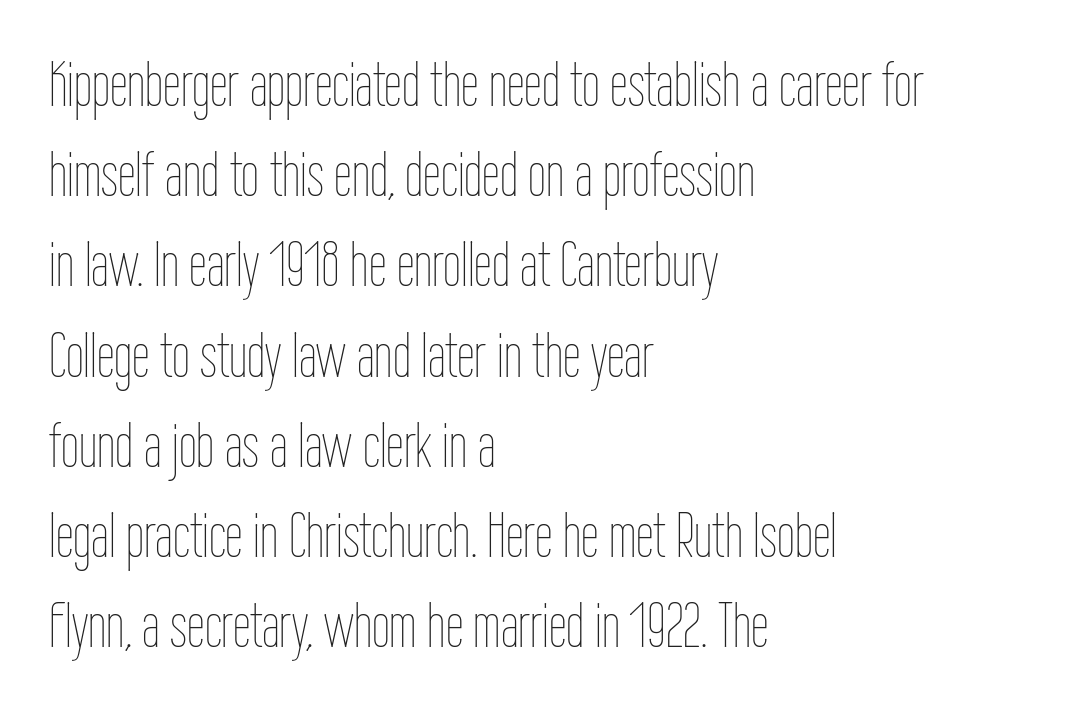
The image shows 64 px thin, condensed type, upright; set left-aligned, normal line spacing (1.41x), normal letter spacing, not underlined; low stroke contrast and a medium x-height.
